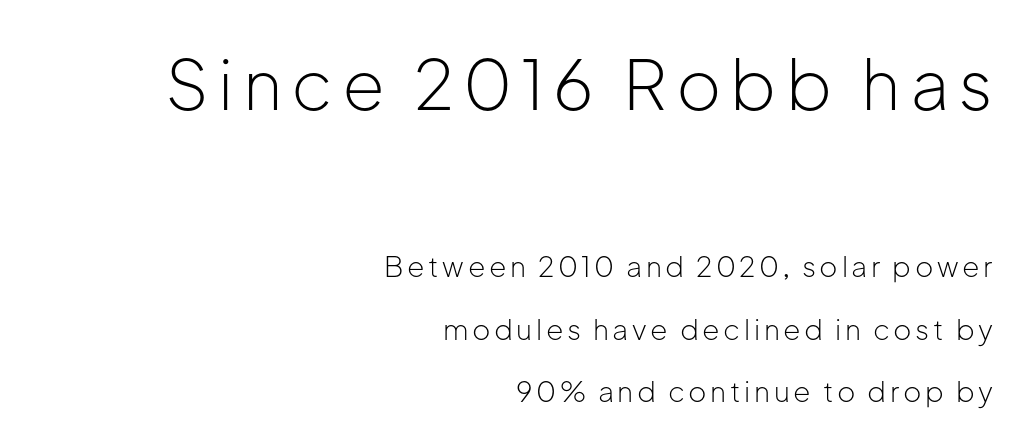
{"serif": "no", "italic": "no", "bold": "no", "weight": "light", "width": "normal", "stroke_contrast": "low", "x_height": "medium", "monospaced": "no", "underline": "no", "align": "right", "line_spacing": "loose", "line_spacing_ratio": 2.23, "larger_block": "first", "size_ratio": 2.46, "glyph_px": 69}
